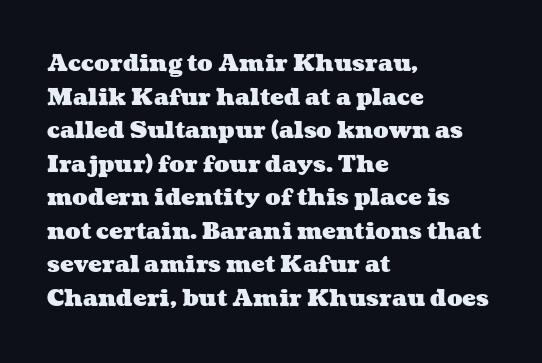
The image shows 23 px bold type; set left-aligned, normal line spacing (1.46x), normal letter spacing, not underlined.
